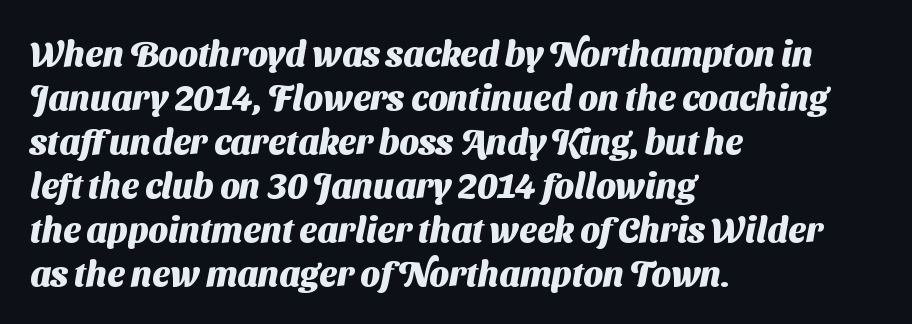
Q: Is the text bold? A: Yes.
Q: Is the typeface a serif or a sans-serif typeface? A: Sans-serif.
Q: Is the text underlined? A: No.
Q: How is the paragraph aligned? A: Left-aligned.
Q: Is the spacing between letters normal or unusually wide? A: Normal.
Q: Is the spacing between lines tight, normal or loose? A: Normal.
Q: Width (condensed, normal, or wide)? A: Normal.
Q: Stroke contrast? A: Medium.
Q: x-height? A: Medium.
Q: Monospaced? A: No.
